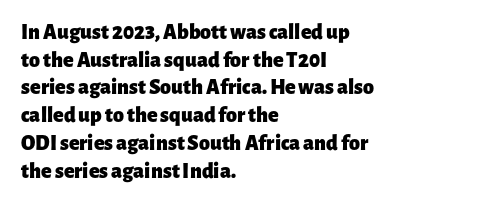
Q: Is the text bold? A: Yes.
Q: Is the text italic (slanted)? A: No, it is upright.
Q: Is the text underlined? A: No.
Q: How is the paragraph aligned? A: Left-aligned.
Q: Is the spacing between letters normal or unusually wide? A: Normal.
Q: Is the spacing between lines tight, normal or loose? A: Normal.
